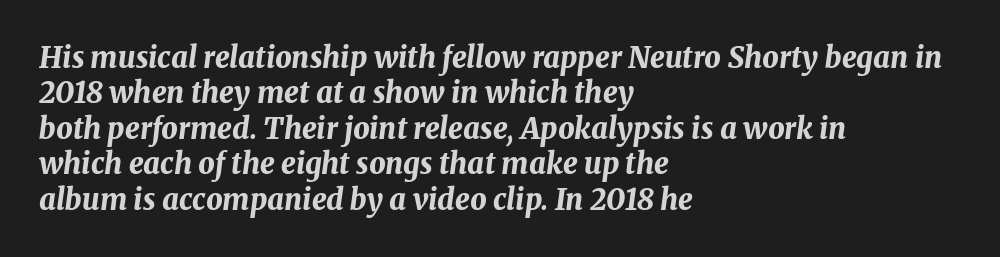
Q: Is the text bold? A: Yes.
Q: Is the text italic (slanted)? A: Yes, it leans right by about 8 degrees.
Q: Is the text underlined? A: No.
Q: How is the paragraph aligned? A: Left-aligned.
Q: Is the spacing between letters normal or unusually wide? A: Normal.
Q: Width (condensed, normal, or wide)? A: Normal.
Q: Stroke contrast? A: Medium.
Q: x-height? A: Medium.
Q: Monospaced? A: No.
